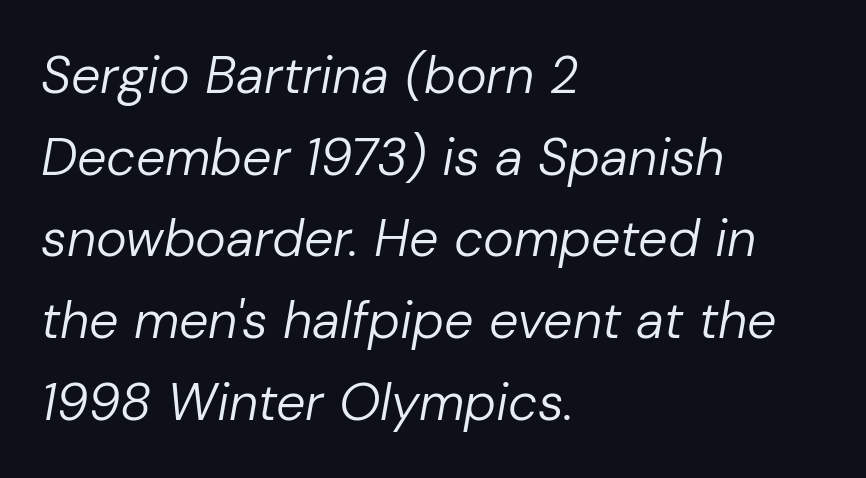
The image shows 52 px regular-weight type, italic (leaning right); set left-aligned, normal line spacing (1.57x), normal letter spacing, not underlined; low stroke contrast and a medium x-height.
